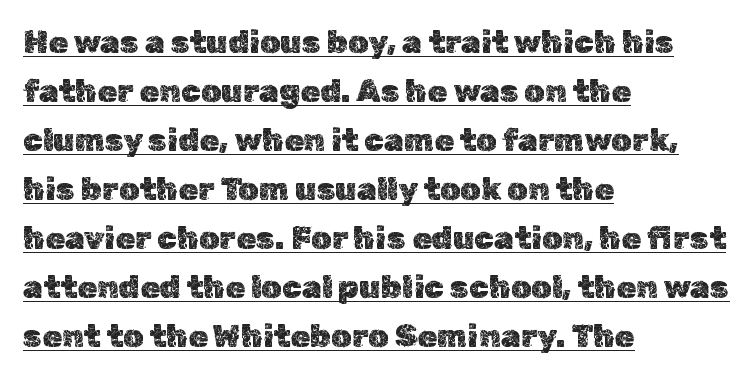
{"italic": "no", "width": "normal", "x_height": "medium", "monospaced": "no", "underline": "yes", "align": "left", "line_spacing": "normal", "line_spacing_ratio": 1.53, "letter_spacing": "normal", "letter_spacing_em": 0.0, "glyph_px": 32}
